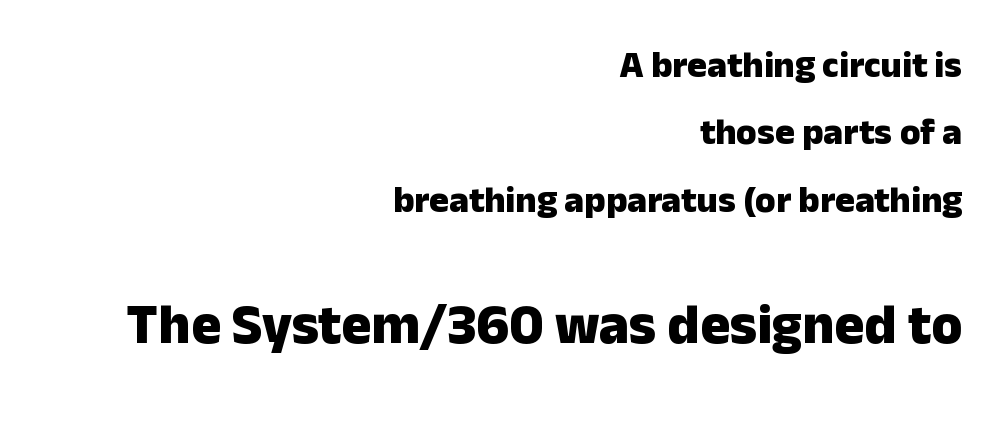
{"serif": "no", "italic": "no", "bold": "yes", "weight": "heavy", "width": "normal", "stroke_contrast": "low", "x_height": "medium", "monospaced": "no", "underline": "no", "align": "right", "line_spacing_ratio": 1.82, "letter_spacing": "normal", "letter_spacing_em": 0.0, "larger_block": "second", "size_ratio": 1.51, "glyph_px": 56}
